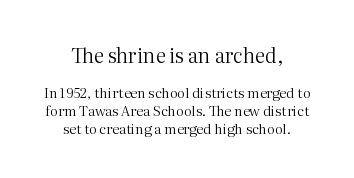
{"italic": "no", "bold": "no", "underline": "no", "align": "center", "line_spacing": "normal", "line_spacing_ratio": 1.29, "letter_spacing": "normal", "letter_spacing_em": 0.0, "larger_block": "first", "size_ratio": 1.43, "glyph_px": 20}
